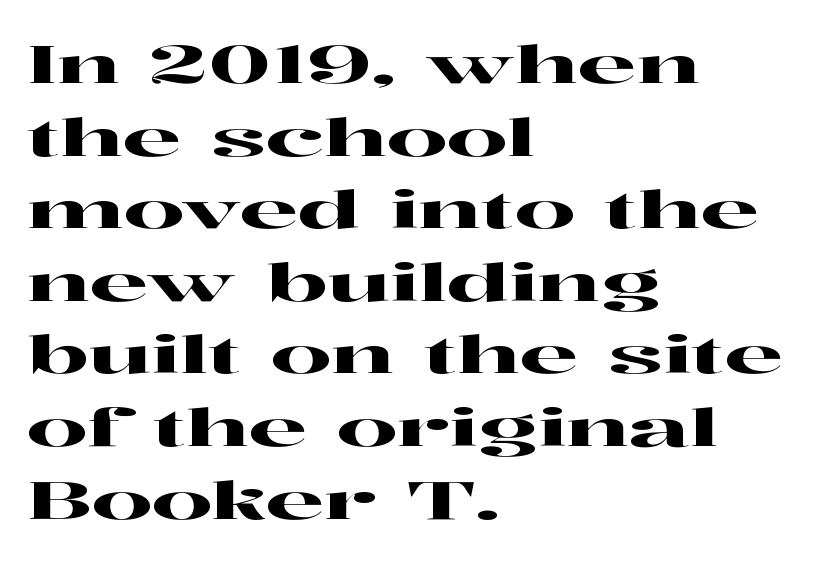
{"serif": "yes", "italic": "no", "width": "wide", "stroke_contrast": "high", "x_height": "medium", "monospaced": "no", "underline": "no", "align": "left", "line_spacing": "normal", "line_spacing_ratio": 1.37, "letter_spacing": "normal", "letter_spacing_em": 0.0, "glyph_px": 53}
